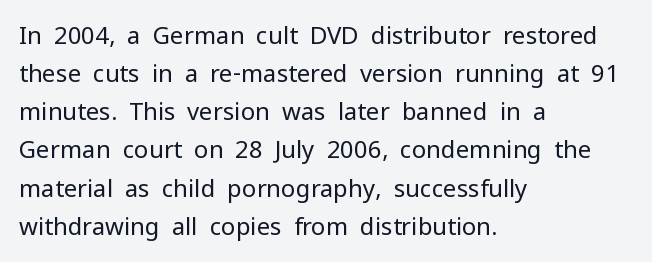
The image shows 24 px text type, upright; set left-aligned, normal line spacing (1.59x), normal letter spacing, not underlined.
